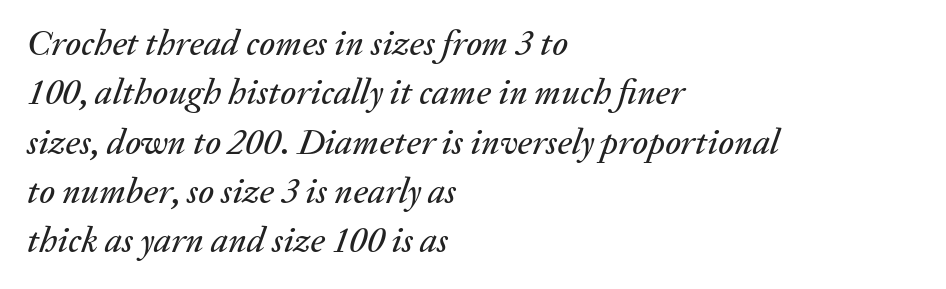
{"italic": "yes", "lean": "right", "slant_degrees": 20, "width": "normal", "stroke_contrast": "medium", "x_height": "medium", "monospaced": "no", "underline": "no", "align": "left", "line_spacing": "normal", "line_spacing_ratio": 1.37, "letter_spacing": "normal", "letter_spacing_em": 0.0, "glyph_px": 36}
